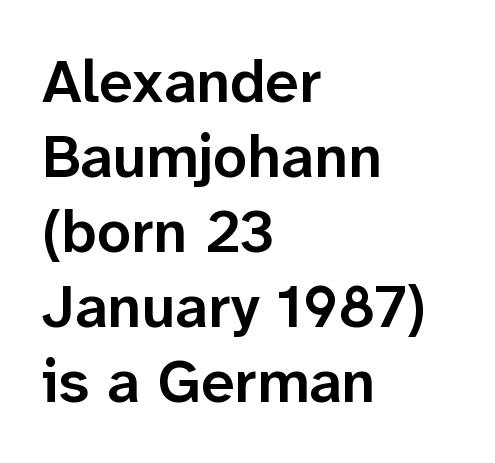
Q: Is the text bold? A: Semi-bold.
Q: Is the text italic (slanted)? A: No, it is upright.
Q: Is the typeface a serif or a sans-serif typeface? A: Sans-serif.
Q: Is the text underlined? A: No.
Q: How is the paragraph aligned? A: Left-aligned.
Q: Is the spacing between letters normal or unusually wide? A: Normal.
Q: Is the spacing between lines tight, normal or loose? A: Normal.
Q: Width (condensed, normal, or wide)? A: Normal.
Q: Stroke contrast? A: Low.
Q: x-height? A: Medium.
Q: Monospaced? A: No.
